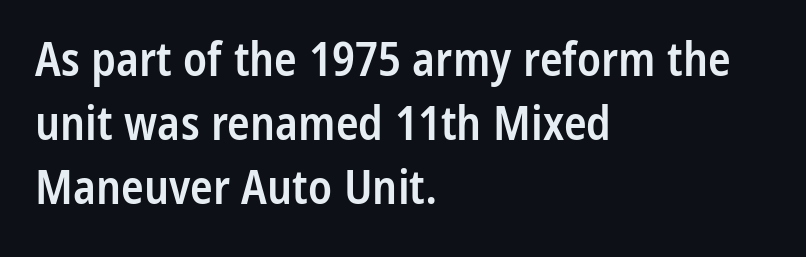
Q: Is the text bold? A: Semi-bold.
Q: Is the text italic (slanted)? A: No, it is upright.
Q: Is the typeface a serif or a sans-serif typeface? A: Sans-serif.
Q: Is the text underlined? A: No.
Q: How is the paragraph aligned? A: Left-aligned.
Q: Is the spacing between letters normal or unusually wide? A: Normal.
Q: Is the spacing between lines tight, normal or loose? A: Normal.
Q: Width (condensed, normal, or wide)? A: Condensed.
Q: Stroke contrast? A: Low.
Q: x-height? A: Medium.
Q: Monospaced? A: No.
